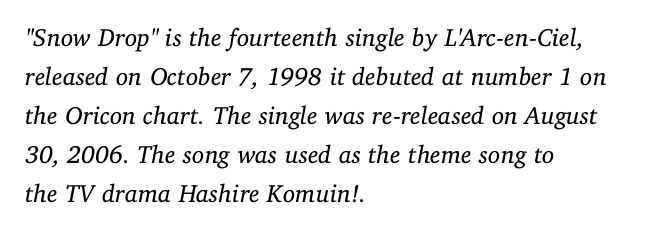
Stems here are at most as thick as an everyday book face. In CSS terms this would be text-align: left. Rendered with sloped, italic letterforms. Evenly set lines give the paragraph a standard silhouette. No word sits above an underline. The rendering keeps characters at their native spacing.
